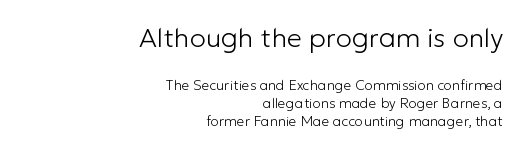
Posture: vertical. Here the glyphs are tracked normally, forming tight word shapes. One glance says typical: line gaps are just what's usual. The strokes carry an ordinary text weight at most. A student would call this right alignment; a typographer would say flush right, rag left. If you squint, the top block still reads clearly — it's the larger of the two.
